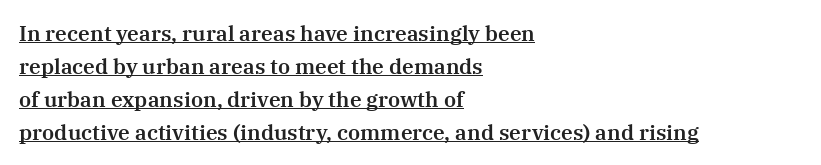
{"italic": "no", "underline": "yes", "align": "left", "line_spacing": "normal", "line_spacing_ratio": 1.57, "letter_spacing": "normal", "letter_spacing_em": 0.0, "glyph_px": 21}
